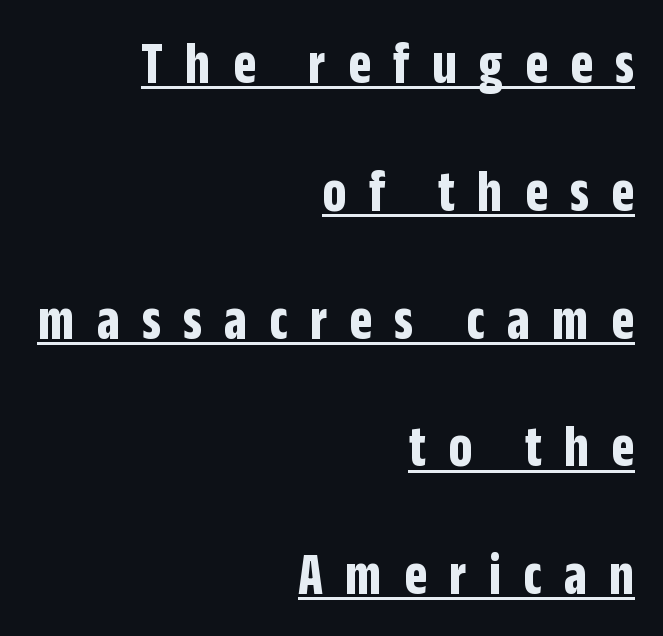
Q: Is the text bold? A: Yes.
Q: Is the text italic (slanted)? A: No, it is upright.
Q: Is the typeface a serif or a sans-serif typeface? A: Sans-serif.
Q: Is the text underlined? A: Yes.
Q: How is the paragraph aligned? A: Right-aligned.
Q: Is the spacing between letters normal or unusually wide? A: Unusually wide.
Q: Is the spacing between lines tight, normal or loose? A: Loose.
Q: Width (condensed, normal, or wide)? A: Condensed.
Q: Stroke contrast? A: Low.
Q: x-height? A: Large.
Q: Monospaced? A: No.
